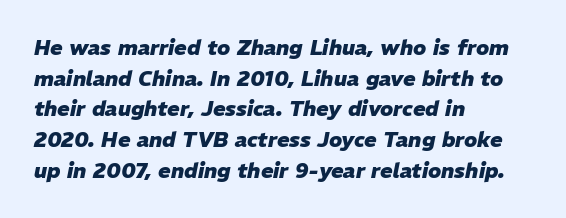
{"italic": "yes", "lean": "right", "slant_degrees": 11, "bold": "yes", "underline": "no", "align": "left", "line_spacing": "normal", "line_spacing_ratio": 1.46, "letter_spacing": "normal", "letter_spacing_em": 0.0, "glyph_px": 21}
